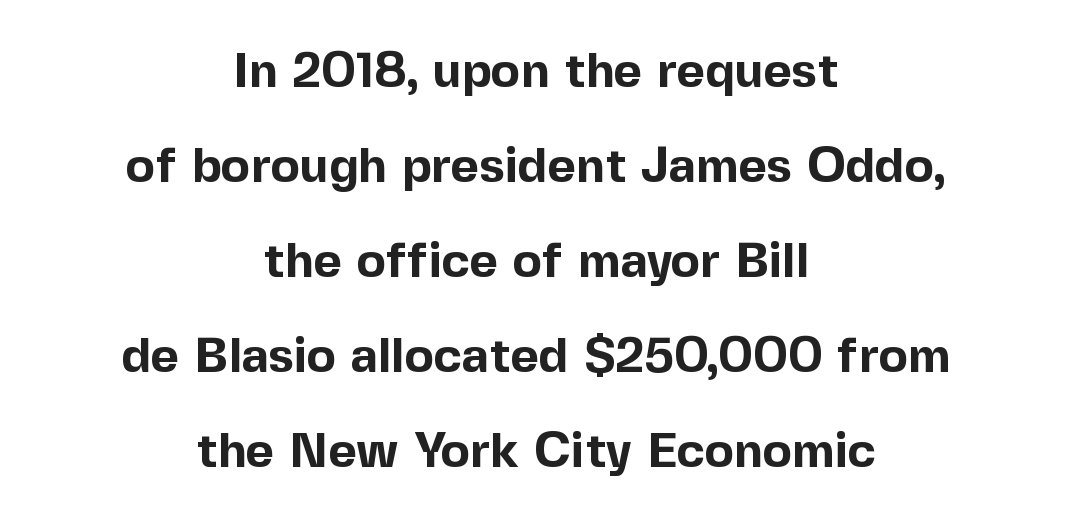
Q: Is the text bold? A: Yes.
Q: Is the text italic (slanted)? A: No, it is upright.
Q: Is the typeface a serif or a sans-serif typeface? A: Sans-serif.
Q: Is the text underlined? A: No.
Q: How is the paragraph aligned? A: Centered.
Q: Is the spacing between letters normal or unusually wide? A: Normal.
Q: Is the spacing between lines tight, normal or loose? A: Loose.
Q: Width (condensed, normal, or wide)? A: Normal.
Q: x-height? A: Medium.
Q: Monospaced? A: No.
